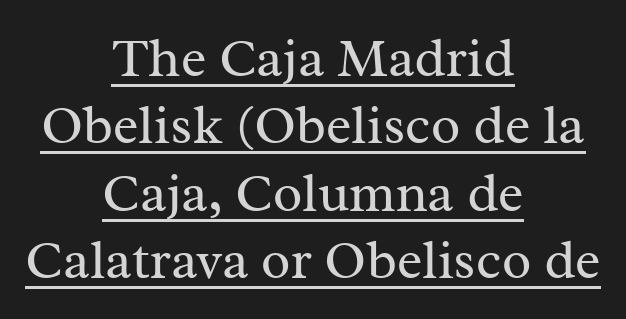
{"serif": "yes", "italic": "no", "bold": "no", "weight": "regular", "width": "normal", "stroke_contrast": "medium", "x_height": "medium", "monospaced": "no", "underline": "yes", "align": "center", "line_spacing": "normal", "line_spacing_ratio": 1.25, "letter_spacing": "normal", "letter_spacing_em": 0.0, "glyph_px": 54}
